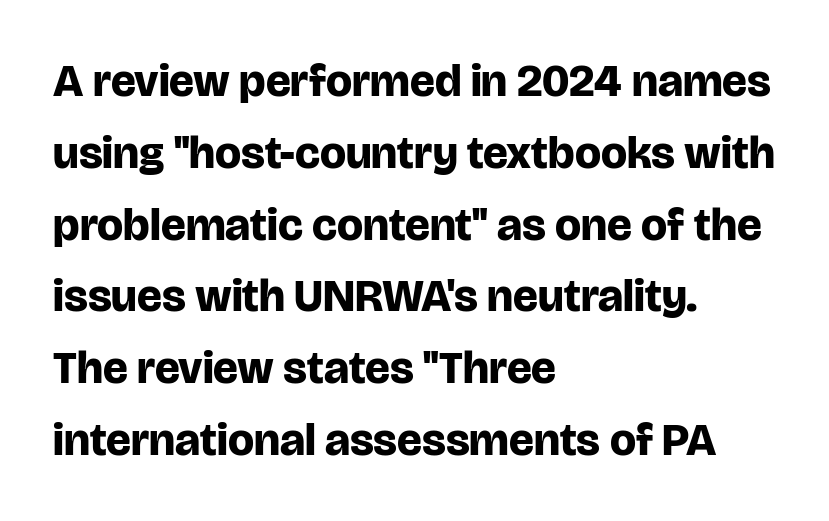
Q: Is the text bold? A: Yes.
Q: Is the text italic (slanted)? A: No, it is upright.
Q: Is the typeface a serif or a sans-serif typeface? A: Sans-serif.
Q: Is the text underlined? A: No.
Q: How is the paragraph aligned? A: Left-aligned.
Q: Is the spacing between letters normal or unusually wide? A: Normal.
Q: Is the spacing between lines tight, normal or loose? A: Normal.
Q: Width (condensed, normal, or wide)? A: Normal.
Q: Stroke contrast? A: Low.
Q: x-height? A: Large.
Q: Monospaced? A: No.
